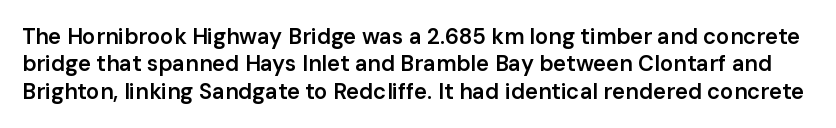
Q: Is the text bold? A: Semi-bold.
Q: Is the text italic (slanted)? A: No, it is upright.
Q: Is the text underlined? A: No.
Q: Is the spacing between letters normal or unusually wide? A: Normal.
